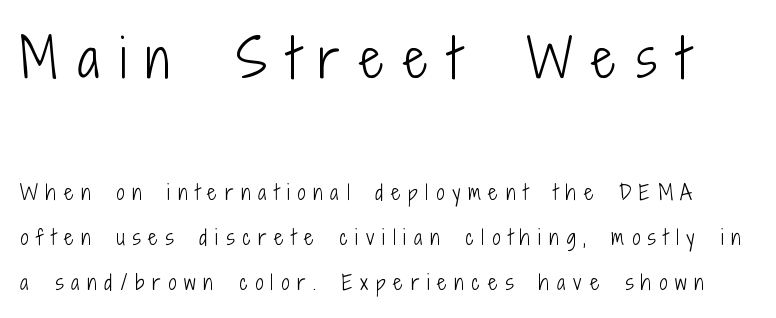
Q: Is the text bold? A: No.
Q: Is the text italic (slanted)? A: No, it is upright.
Q: Is the typeface a serif or a sans-serif typeface? A: Sans-serif.
Q: Is the text underlined? A: No.
Q: Is the spacing between letters normal or unusually wide? A: Unusually wide.
Q: Is the spacing between lines tight, normal or loose? A: Loose.
Q: Which block of text is set in a larger size, the first (top) or the second (bottom)? A: The first (top) one.
Q: Width (condensed, normal, or wide)? A: Condensed.
Q: Stroke contrast? A: Low.
Q: x-height? A: Medium.
Q: Monospaced? A: No.
